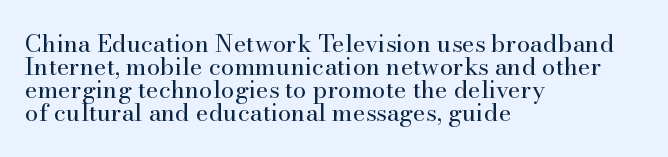
The image shows 24 px text type, upright; set left-aligned, tight line spacing (0.96x), normal letter spacing, not underlined.
